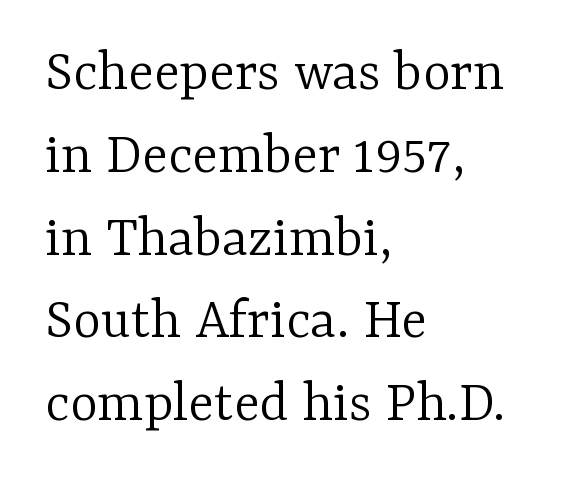
The image shows 60 px light serif type, upright; set left-aligned, normal line spacing (1.38x), normal letter spacing, not underlined; low stroke contrast and a medium x-height.
